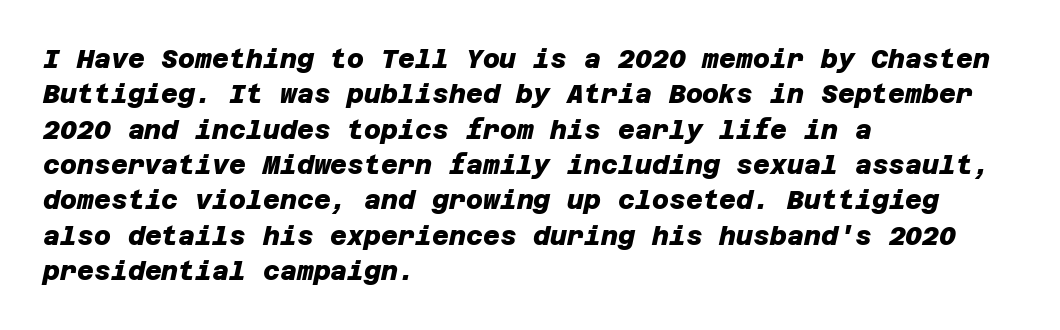
The image shows 26 px bold type; set left-aligned, normal line spacing (1.36x), normal letter spacing, not underlined.
